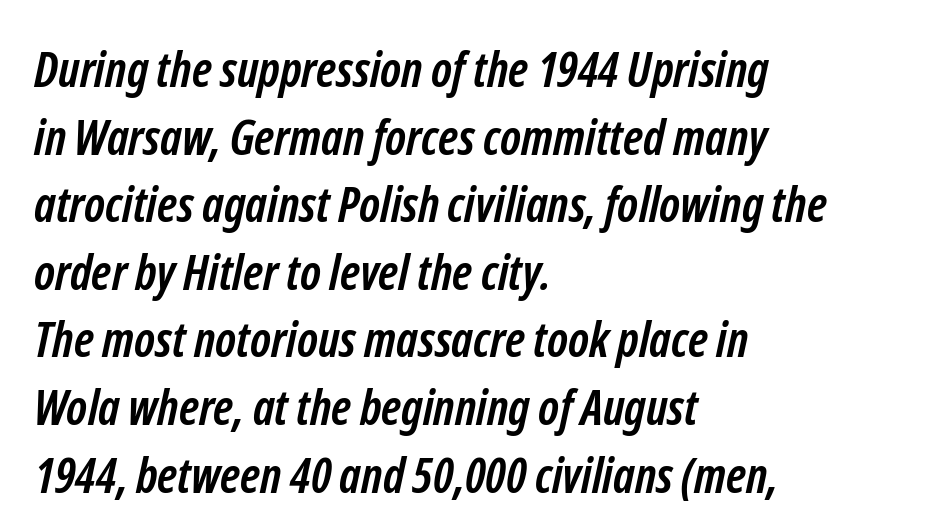
Proportional: the letters do not fall into vertical columns. Descenders hang freely into open space. Each glyph is drawn with heavy, bold strokes. The line-height multiplier appears to be the usual default. Casual observation: everything's shoved over to the left.
